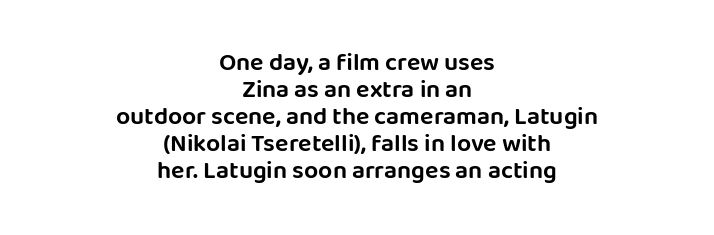
Do the letters lean? They stand straight. Honestly, the rows look squashed on top of each other. Clear beneath every line of the passage. Line starts and ends both wander, symmetrically.
